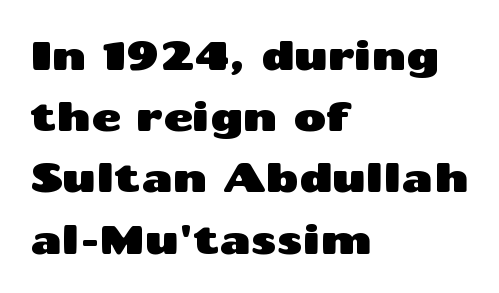
The image shows 40 px wide sans-serif type, upright; set left-aligned, normal line spacing (1.53x), normal letter spacing, not underlined; medium stroke contrast and a medium x-height.
